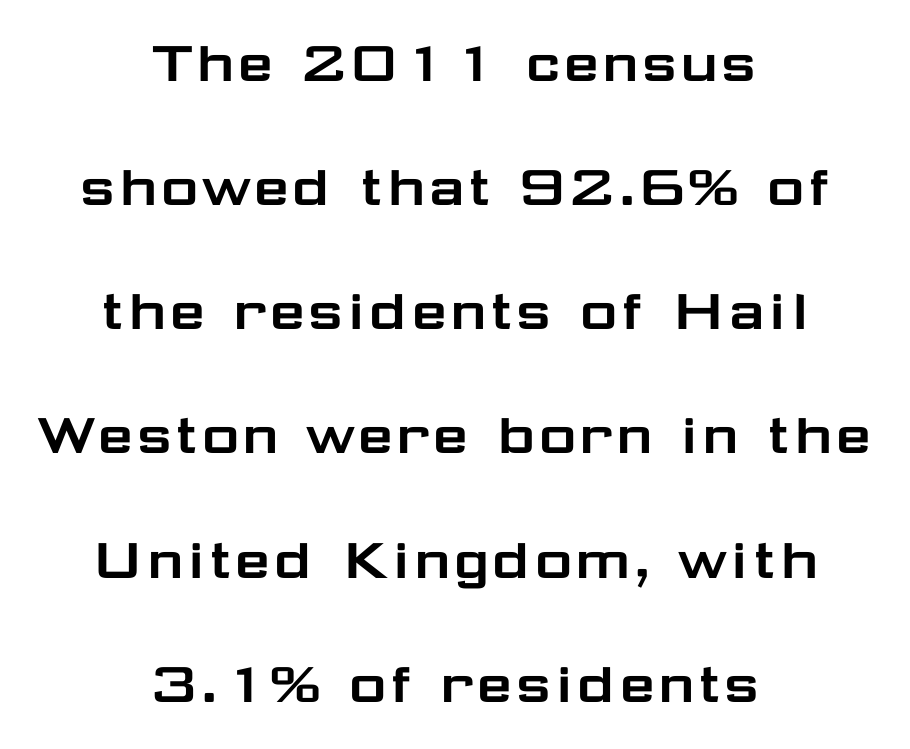
The image shows 65 px wide sans-serif type, upright; set centered, loose line spacing (1.91x), normal letter spacing, not underlined; low stroke contrast and a medium x-height.
